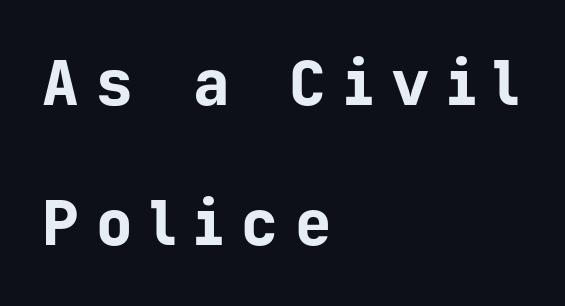
{"serif": "no", "italic": "no", "bold": "yes", "weight": "bold", "width": "normal", "stroke_contrast": "low", "x_height": "medium", "monospaced": "yes", "underline": "no", "align": "left", "line_spacing": "loose", "line_spacing_ratio": 2.29, "letter_spacing": "wide", "letter_spacing_em": 0.29, "glyph_px": 61}
